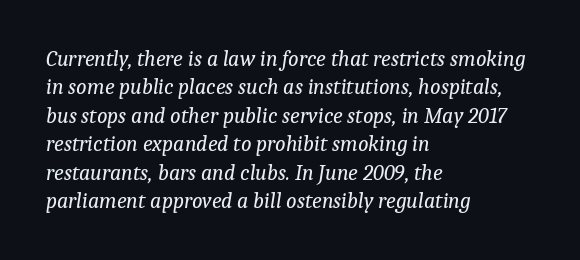
Horizontal bands of white between lines are of average thickness. Tall strokes in this sample are angled rather than plumb. Letters rest on an invisible, unmarked baseline. Nobody touched the tracking dial on this one. Stems and bowls with no extra thickness — not bold.
